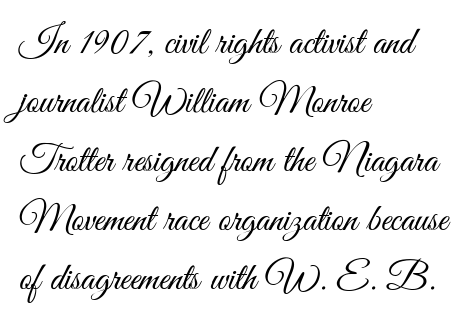
Nothing heavy about these letters — not bold at all. Regarding leading, the lines here are spaced in the standard way. Each letter's strokes conclude bluntly, with no projecting serifs. Think of a printed novel: that variable character pitch is what you see here. The gaps between neighbouring characters are ordinary and unremarkable.
